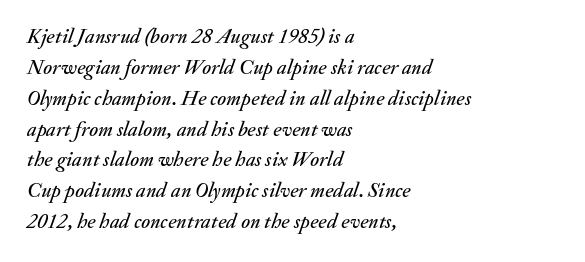
{"italic": "yes", "lean": "right", "slant_degrees": 20, "underline": "no", "align": "left", "line_spacing": "normal", "line_spacing_ratio": 1.47, "letter_spacing": "normal", "letter_spacing_em": 0.0, "glyph_px": 21}
